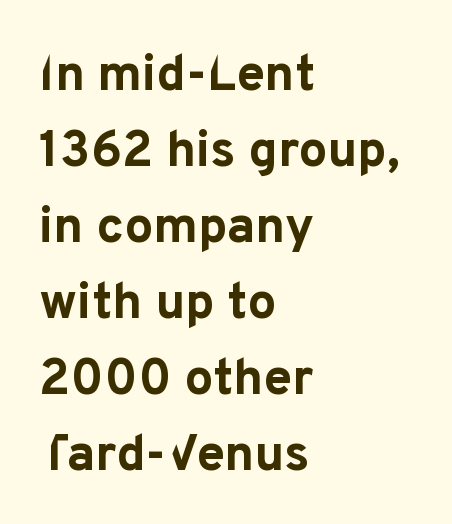
Each new line begins a customary step beneath the previous one. Nobody touched the tracking dial on this one. Typographic density is high because the face is bold. Is this a fixed-width face? No — the glyphs have proportional, varying widths. The compositor pushed each line to the left boundary.
